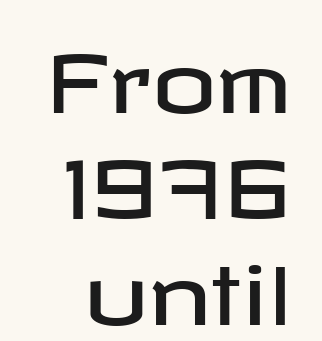
The specimen omits any rule beneath the text block's lines. The lines sit at an ordinary, default distance from one another. The designer went with a sans here, leaving each stem footless. The line texture is even and compact thanks to regular tracking.
